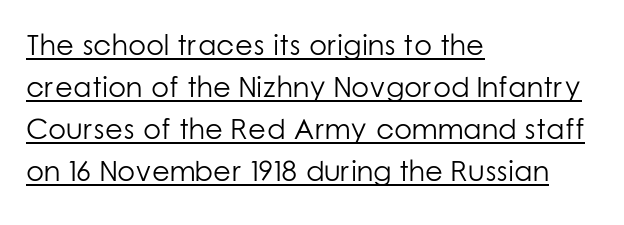
The image shows 29 px light sans-serif type, upright; set left-aligned, normal line spacing (1.45x), normal letter spacing, underlined; low stroke contrast and a medium x-height.
